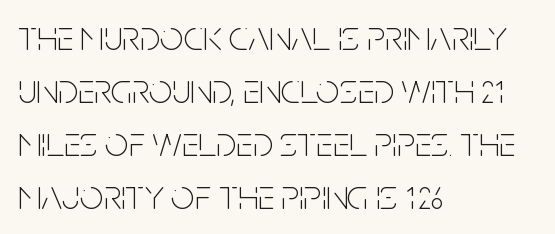
Regarding leading, the lines here are spaced in the standard way. Nothing unusual about the tracking: characters are spaced as the font intends. Is the type heavy? It reads as light-to-regular instead. The glyphs in this specimen are sans serif. In terms of posture, this sample is upright.
